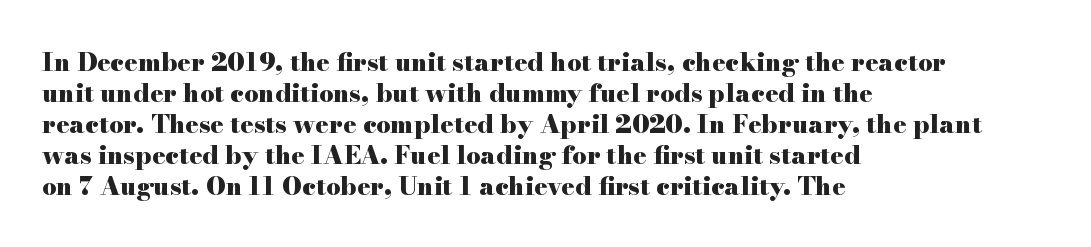
{"italic": "no", "bold": "yes", "underline": "no", "align": "left", "line_spacing_ratio": 1.24, "letter_spacing": "normal", "letter_spacing_em": 0.0, "glyph_px": 25}
